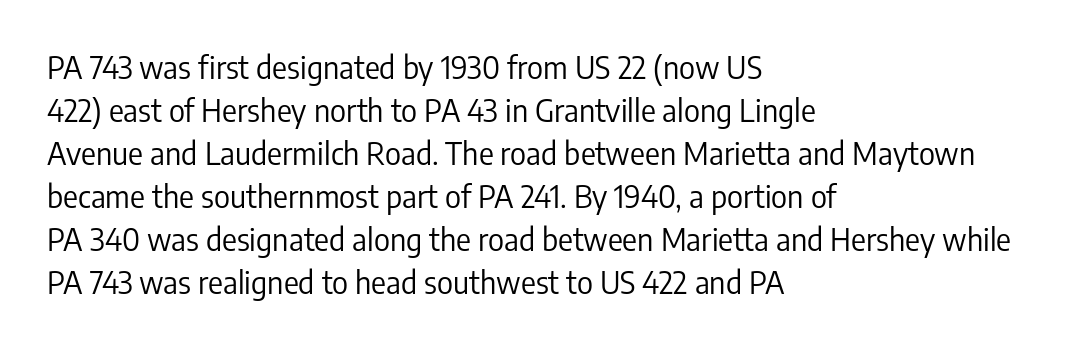
The image shows 31 px regular-weight, condensed sans-serif type, upright; set left-aligned, normal line spacing (1.39x), normal letter spacing, not underlined; low stroke contrast and a medium x-height.
